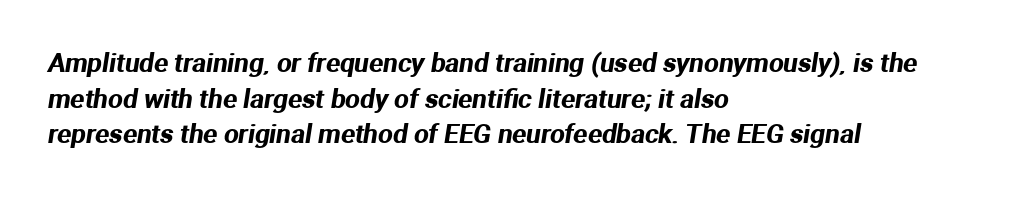
{"underline": "no", "align": "left", "line_spacing": "normal", "line_spacing_ratio": 1.37, "letter_spacing": "normal", "letter_spacing_em": 0.0, "glyph_px": 26}
